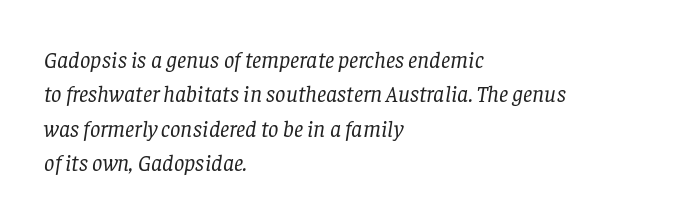
Q: Is the text bold? A: No.
Q: Is the text italic (slanted)? A: Yes, it leans right by about 8 degrees.
Q: Is the text underlined? A: No.
Q: How is the paragraph aligned? A: Left-aligned.
Q: Is the spacing between letters normal or unusually wide? A: Normal.
Q: Is the spacing between lines tight, normal or loose? A: Normal.
